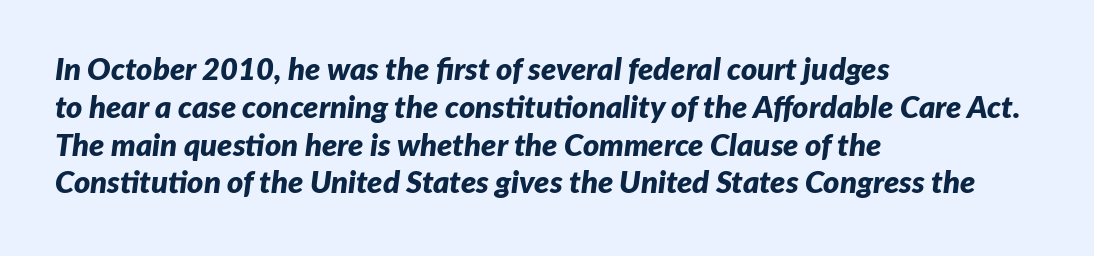
Q: Is the text bold? A: Yes.
Q: Is the text italic (slanted)? A: Yes, it leans right by about 7 degrees.
Q: Is the text underlined? A: No.
Q: How is the paragraph aligned? A: Left-aligned.
Q: Is the spacing between letters normal or unusually wide? A: Normal.
Q: Width (condensed, normal, or wide)? A: Normal.
Q: Stroke contrast? A: Low.
Q: x-height? A: Medium.
Q: Monospaced? A: No.
